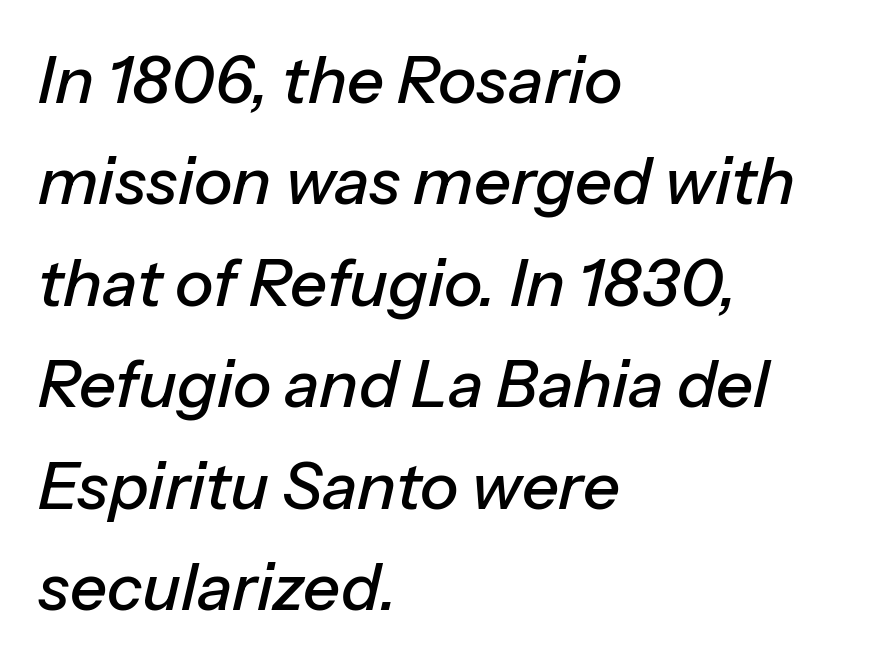
{"italic": "yes", "lean": "right", "slant_degrees": 13, "width": "normal", "stroke_contrast": "low", "x_height": "medium", "monospaced": "no", "underline": "no", "align": "left", "line_spacing": "normal", "line_spacing_ratio": 1.56, "letter_spacing": "normal", "letter_spacing_em": 0.0, "glyph_px": 65}
